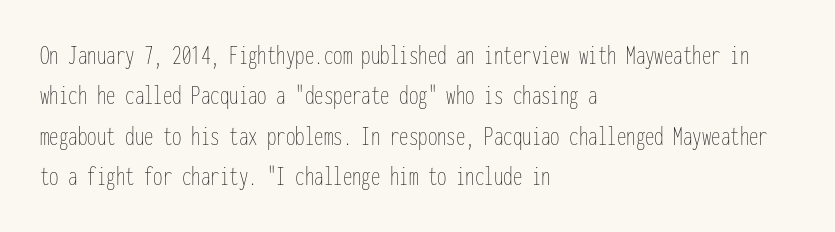
{"italic": "no", "bold": "no", "underline": "no", "align": "left", "line_spacing": "normal", "line_spacing_ratio": 1.5, "letter_spacing": "normal", "letter_spacing_em": 0.0, "glyph_px": 27}
